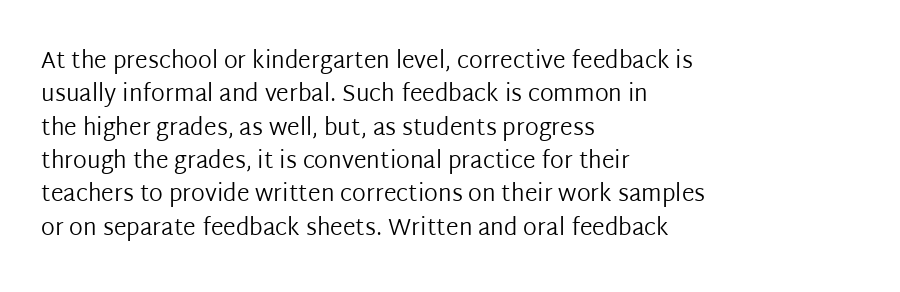
Q: Is the text bold? A: No.
Q: Is the text italic (slanted)? A: No, it is upright.
Q: Is the text underlined? A: No.
Q: How is the paragraph aligned? A: Left-aligned.
Q: Is the spacing between letters normal or unusually wide? A: Normal.
Q: Is the spacing between lines tight, normal or loose? A: Normal.
